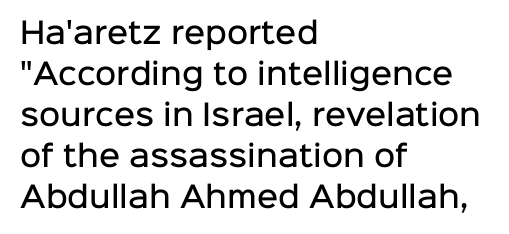
A bit beefed up — I'd call it semibold rather than bold. Characters follow at the spacing the type designer built in. Font category for this specimen: sans-serif. Each row of text sits above clean, open space. Tall strokes in this sample are plumb rather than angled. The designer left line spacing at the default.
